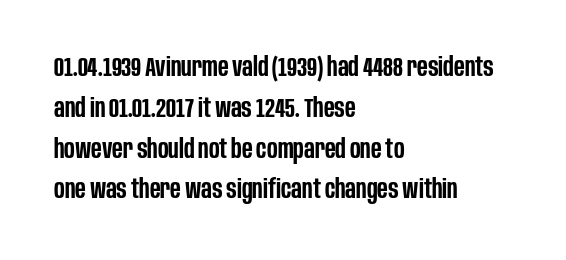
The image shows 27 px text type, upright; set left-aligned, normal line spacing (1.51x), normal letter spacing, not underlined.
